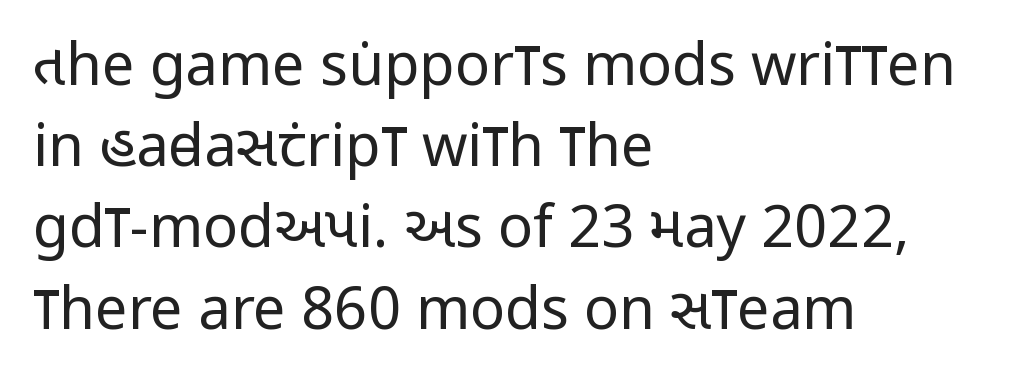
Q: Is the text bold? A: No.
Q: Is the text italic (slanted)? A: No, it is upright.
Q: Is the typeface a serif or a sans-serif typeface? A: Sans-serif.
Q: Is the text underlined? A: No.
Q: How is the paragraph aligned? A: Left-aligned.
Q: Is the spacing between letters normal or unusually wide? A: Normal.
Q: Is the spacing between lines tight, normal or loose? A: Normal.
Q: Width (condensed, normal, or wide)? A: Condensed.
Q: Stroke contrast? A: Low.
Q: x-height? A: Large.
Q: Monospaced? A: No.
